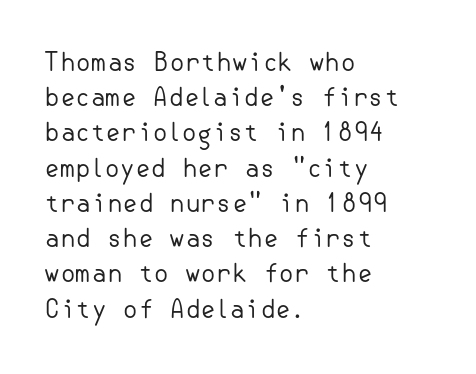
The image shows 25 px text type, upright; set left-aligned, normal line spacing (1.41x), normal letter spacing, not underlined.
